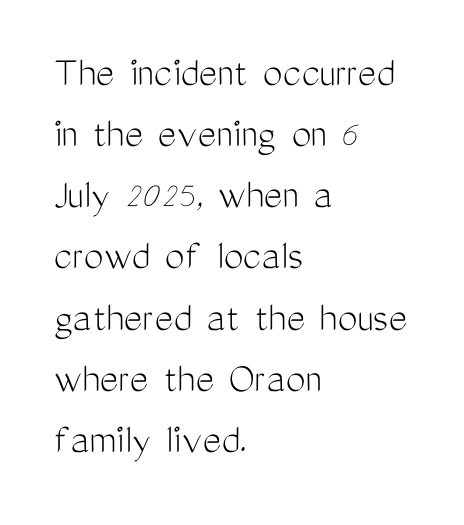
Q: Is the text bold? A: No.
Q: Is the text italic (slanted)? A: No, it is upright.
Q: Is the typeface a serif or a sans-serif typeface? A: Sans-serif.
Q: Is the text underlined? A: No.
Q: How is the paragraph aligned? A: Left-aligned.
Q: Is the spacing between letters normal or unusually wide? A: Normal.
Q: Is the spacing between lines tight, normal or loose? A: Normal.
Q: Width (condensed, normal, or wide)? A: Condensed.
Q: Stroke contrast? A: Medium.
Q: x-height? A: Medium.
Q: Monospaced? A: No.
